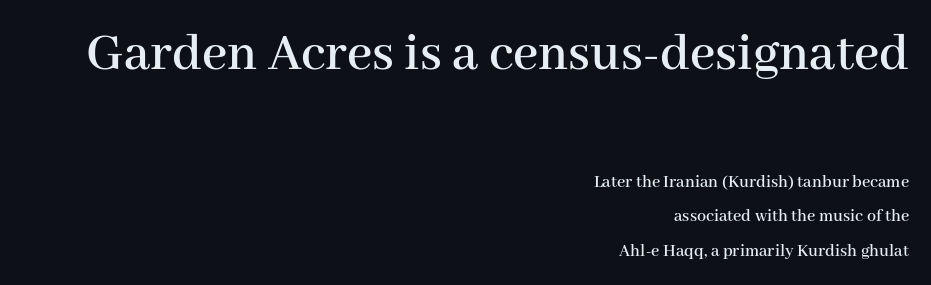
{"serif": "yes", "italic": "no", "width": "normal", "stroke_contrast": "high", "x_height": "medium", "monospaced": "no", "underline": "no", "align": "right", "line_spacing": "loose", "line_spacing_ratio": 1.91, "letter_spacing": "normal", "letter_spacing_em": 0.0, "larger_block": "first", "size_ratio": 3.06, "glyph_px": 55}
